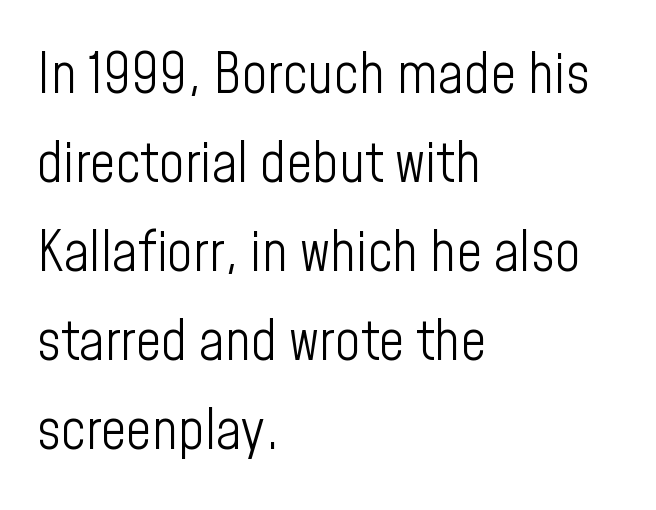
A typesetter would mark this as roman, not italic. Just letters on the line, the space beneath them empty. This rendering leaves character spacing at its baseline value. The glyphs in this specimen are sans serif. Is the block centered? No — it sits flush against the left margin. Spacing verdict: proportional, widths tailored to each character.
